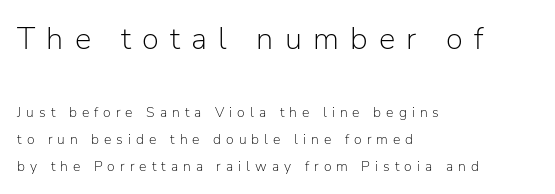
The image shows 31 px light sans-serif type, upright; set left-aligned, loose line spacing (1.94x), unusually wide letter spacing (+0.36 em), not underlined; the first (top) block is 2.21x larger; low stroke contrast and a medium x-height.
